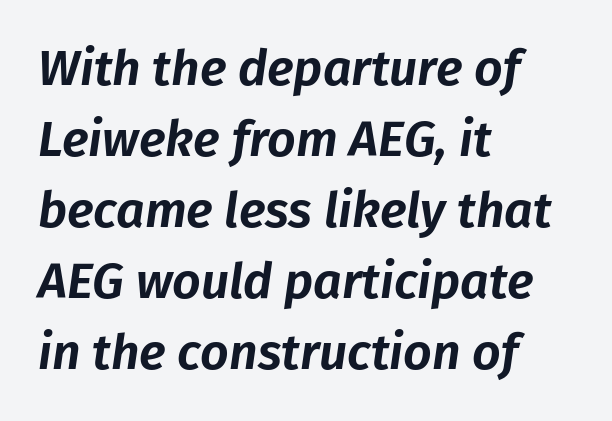
Q: Is the text italic (slanted)? A: Yes, it leans right by about 8 degrees.
Q: Is the text underlined? A: No.
Q: How is the paragraph aligned? A: Left-aligned.
Q: Is the spacing between letters normal or unusually wide? A: Normal.
Q: Is the spacing between lines tight, normal or loose? A: Normal.
Q: Width (condensed, normal, or wide)? A: Normal.
Q: Stroke contrast? A: Low.
Q: x-height? A: Medium.
Q: Monospaced? A: No.
